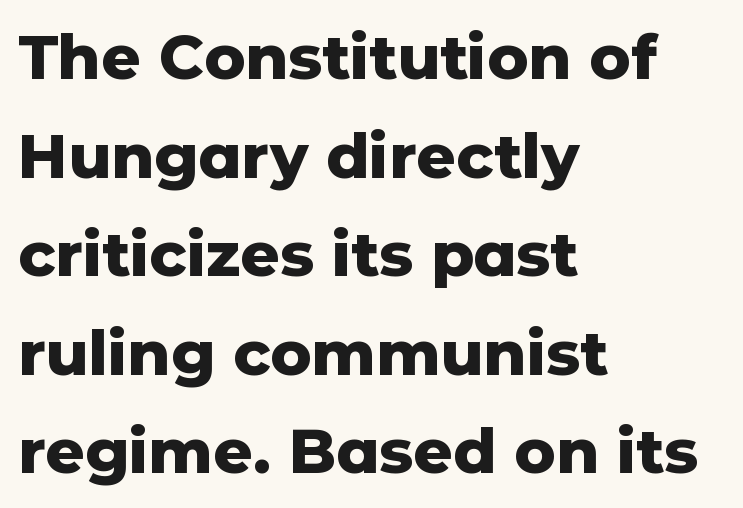
The image shows 62 px heavy sans-serif type, upright; set left-aligned, normal line spacing (1.59x), normal letter spacing, not underlined; low stroke contrast and a medium x-height.
